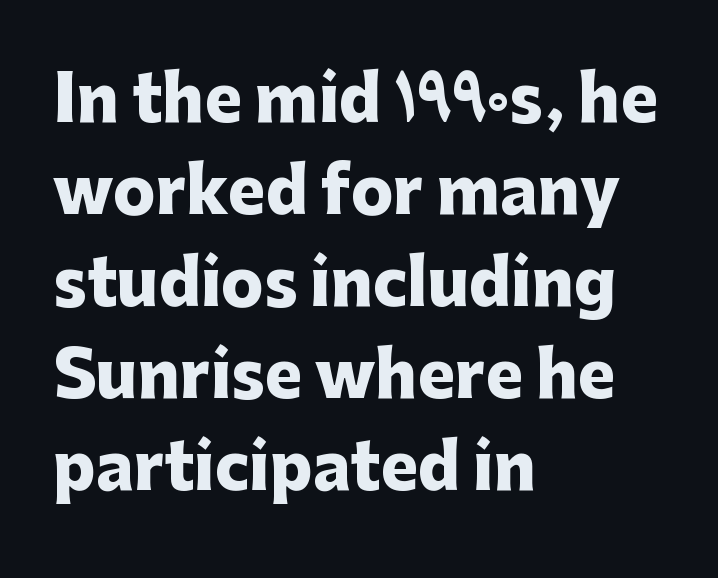
Q: Is the text bold? A: Yes.
Q: Is the text italic (slanted)? A: No, it is upright.
Q: Is the typeface a serif or a sans-serif typeface? A: Sans-serif.
Q: Is the text underlined? A: No.
Q: How is the paragraph aligned? A: Left-aligned.
Q: Is the spacing between letters normal or unusually wide? A: Normal.
Q: Is the spacing between lines tight, normal or loose? A: Normal.
Q: Width (condensed, normal, or wide)? A: Normal.
Q: Stroke contrast? A: Low.
Q: x-height? A: Medium.
Q: Monospaced? A: No.
